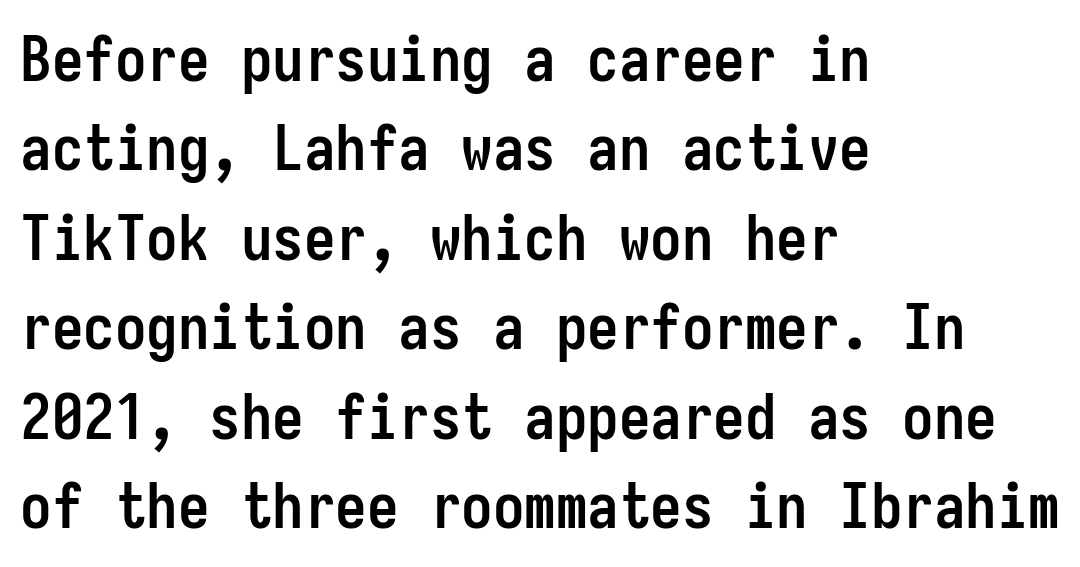
The image shows 63 px semibold, condensed sans-serif type, upright, monospaced; set left-aligned, normal line spacing (1.42x), normal letter spacing, not underlined; low stroke contrast and a medium x-height.
